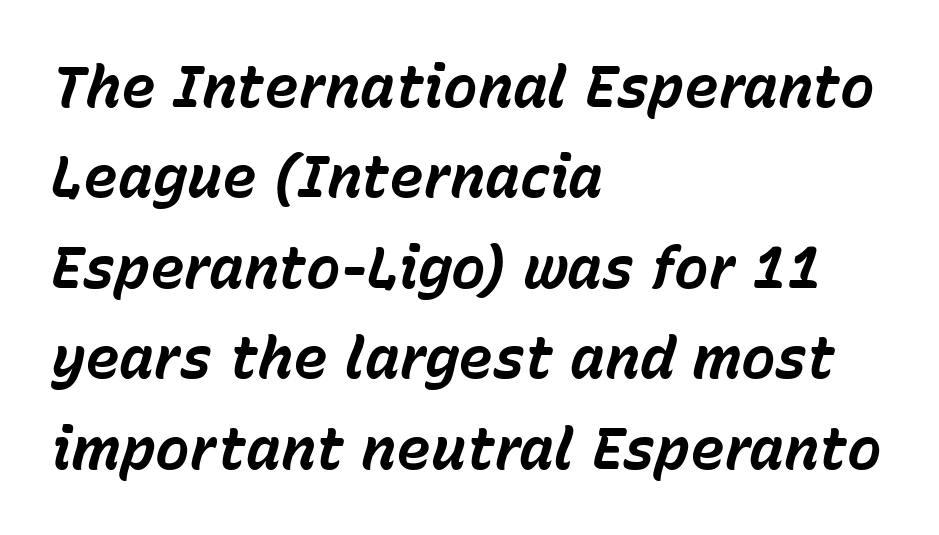
{"italic": "yes", "lean": "right", "slant_degrees": 15, "bold": "yes", "weight": "bold", "width": "normal", "stroke_contrast": "low", "x_height": "medium", "monospaced": "no", "underline": "no", "align": "left", "line_spacing": "normal", "line_spacing_ratio": 1.56, "letter_spacing": "normal", "letter_spacing_em": 0.0, "glyph_px": 58}
